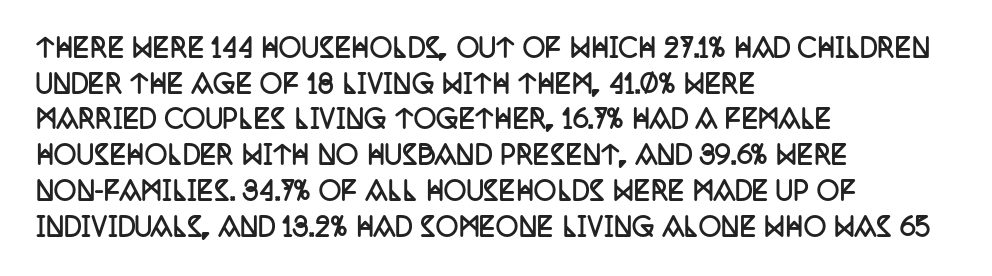
The image shows 25 px bold type, upright; set left-aligned, normal line spacing (1.43x), normal letter spacing, not underlined.
